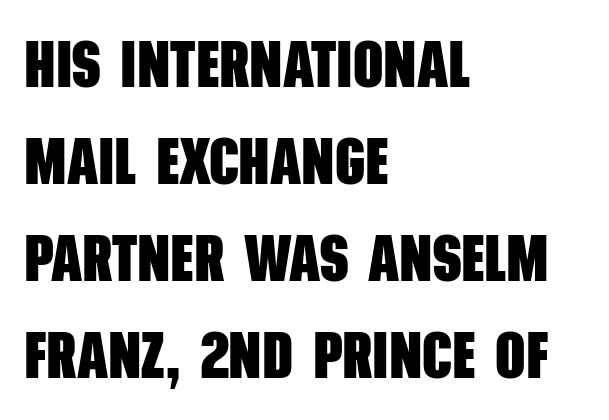
Q: Is the text bold? A: Yes.
Q: Is the typeface a serif or a sans-serif typeface? A: Sans-serif.
Q: Is the text underlined? A: No.
Q: How is the paragraph aligned? A: Left-aligned.
Q: Is the spacing between letters normal or unusually wide? A: Normal.
Q: Is the spacing between lines tight, normal or loose? A: Normal.
Q: Width (condensed, normal, or wide)? A: Condensed.
Q: Stroke contrast? A: Low.
Q: x-height? A: Large.
Q: Monospaced? A: No.
